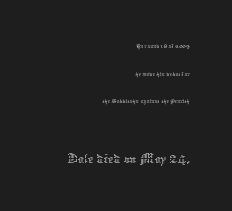
Q: Is the text bold? A: No.
Q: Is the text italic (slanted)? A: No, it is upright.
Q: Is the text underlined? A: No.
Q: How is the paragraph aligned? A: Right-aligned.
Q: Is the spacing between letters normal or unusually wide? A: Normal.
Q: Is the spacing between lines tight, normal or loose? A: Loose.
Q: Which block of text is set in a larger size, the first (top) or the second (bottom)? A: The second (bottom) one.
Q: Width (condensed, normal, or wide)? A: Normal.
Q: Stroke contrast? A: Low.
Q: x-height? A: Medium.
Q: Monospaced? A: No.
